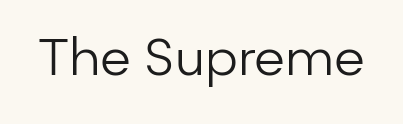
The image shows 50 px regular-weight sans-serif type, upright; set normal letter spacing, not underlined; low stroke contrast and a medium x-height.
